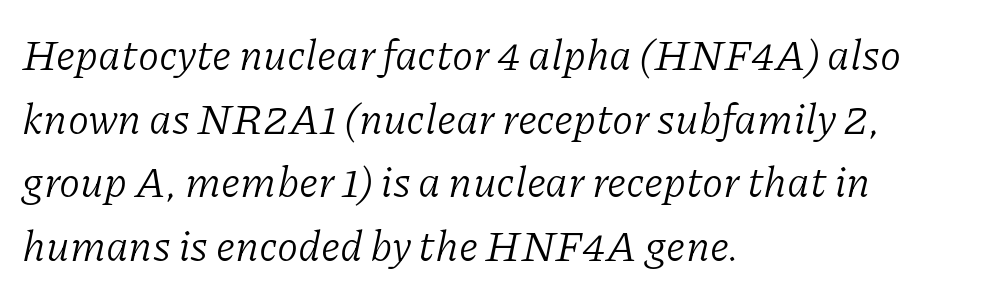
The image shows 43 px light serif type, italic (leaning right); set left-aligned, normal line spacing (1.48x), normal letter spacing, not underlined; low stroke contrast and a medium x-height.
